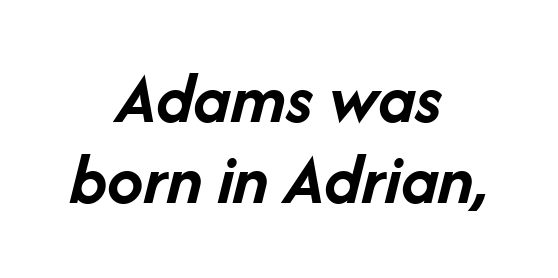
Line spacing here is tight. You can tell it's italic because the verticals aren't actually vertical. Visually the block forms a symmetrical silhouette, jagged on both flanks. Unmarked baselines from the first word to the last. Is the letter spacing exaggerated? No — it looks like the ordinary default.
